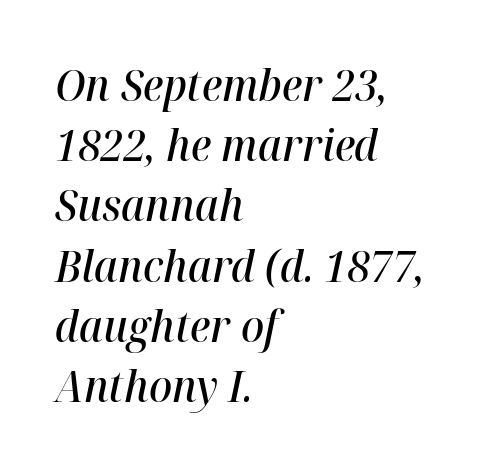
{"italic": "yes", "lean": "right", "slant_degrees": 12, "bold": "semi", "weight": "semibold", "width": "normal", "stroke_contrast": "high", "x_height": "medium", "monospaced": "no", "underline": "no", "align": "left", "line_spacing": "normal", "line_spacing_ratio": 1.4, "letter_spacing": "normal", "letter_spacing_em": 0.0, "glyph_px": 43}
